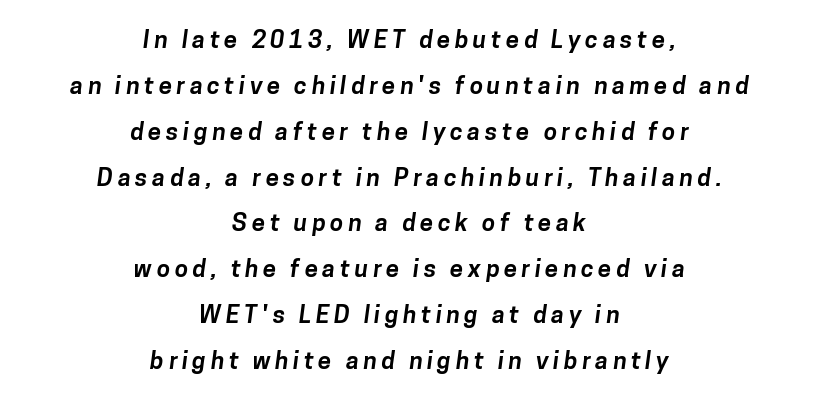
{"bold": "yes", "underline": "no", "align": "center", "line_spacing": "loose", "line_spacing_ratio": 1.91, "glyph_px": 24}
